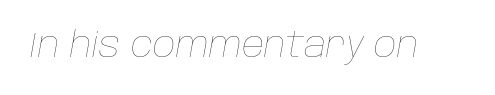
Q: Is the text bold? A: No.
Q: Is the text italic (slanted)? A: Yes, it leans right by about 10 degrees.
Q: Is the text underlined? A: No.
Q: Is the spacing between letters normal or unusually wide? A: Normal.
Q: Width (condensed, normal, or wide)? A: Normal.
Q: Stroke contrast? A: Low.
Q: x-height? A: Large.
Q: Monospaced? A: No.
